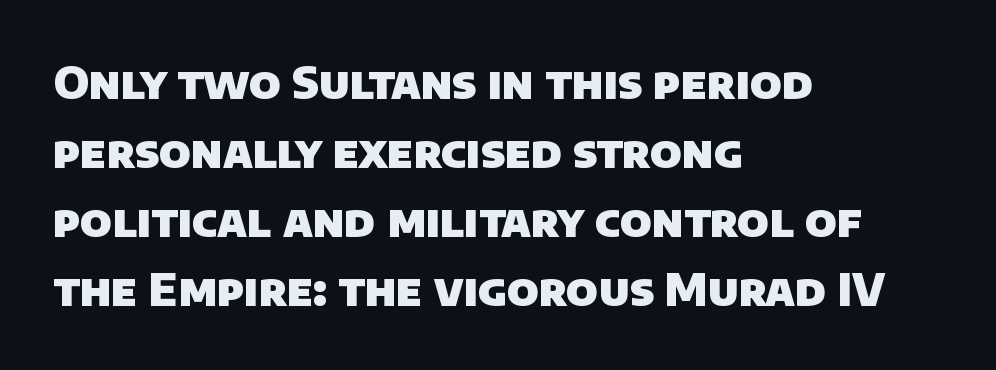
Q: Is the text bold? A: Yes.
Q: Is the typeface a serif or a sans-serif typeface? A: Sans-serif.
Q: Is the text underlined? A: No.
Q: How is the paragraph aligned? A: Left-aligned.
Q: Is the spacing between letters normal or unusually wide? A: Normal.
Q: Is the spacing between lines tight, normal or loose? A: Normal.
Q: Width (condensed, normal, or wide)? A: Normal.
Q: Stroke contrast? A: Low.
Q: x-height? A: Large.
Q: Monospaced? A: No.
